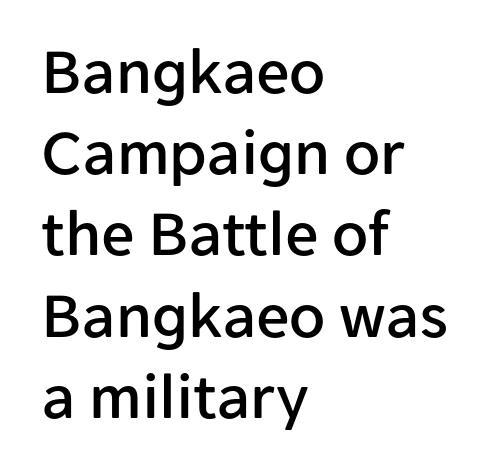
Decoration check: the copy has no underline. Character widths vary here, with narrow letters taking less room than wide ones. Observe the ordinary spacing: letters are neighbours, not strangers. Does the lettering tilt? It doesn't — this is upright. Is this a sans? Yes — the strokes have no serifs. The rag falls on the right side of this text block.
